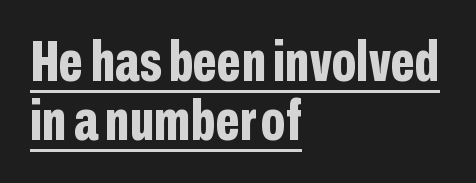
Heavy, bold letterforms. Varying glyph widths throughout — classic text-font behaviour. Reading down the column, the eye jumps only a short way to each next line. The lettering stays uniformly vertical, giving the passage a roman look. The paragraph has a hard left edge and a soft right edge.
